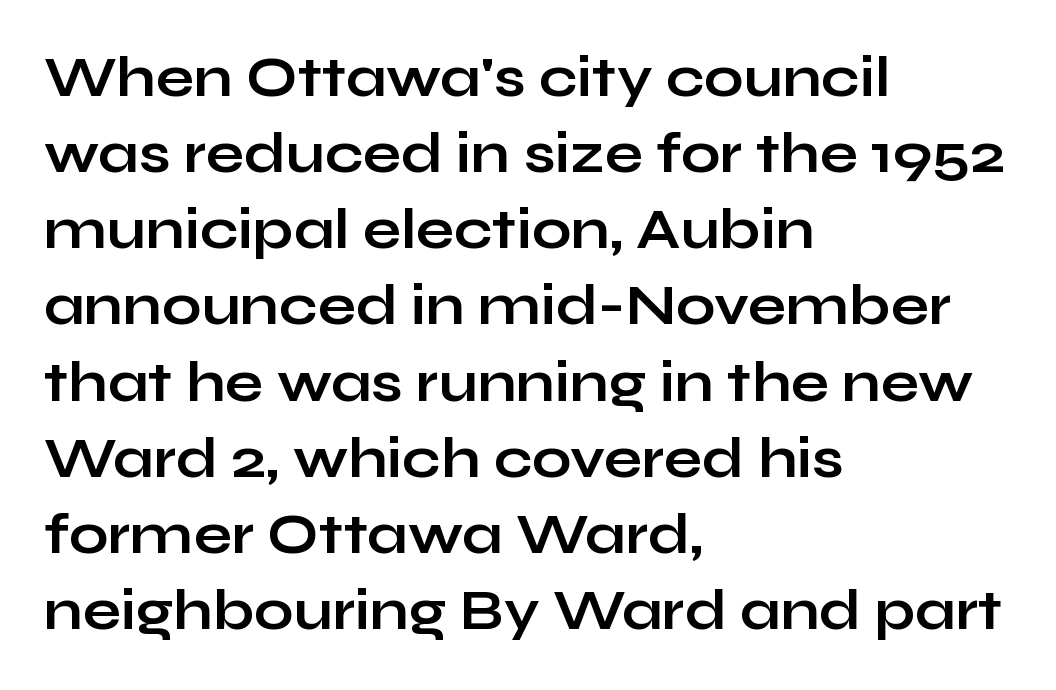
This rendering employs a face without finishing strokes, i.e., a sans-serif. The rendering keeps characters at their native spacing. In terms of weight, the rendering is a true, heavy bold. The lines are quadded left. Type without underlining.
